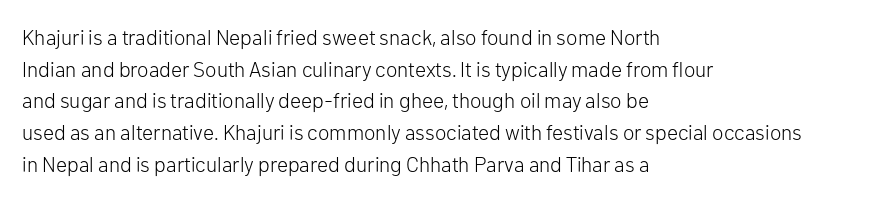
The image shows 21 px text type, upright; set left-aligned, normal line spacing (1.51x), normal letter spacing, not underlined.
